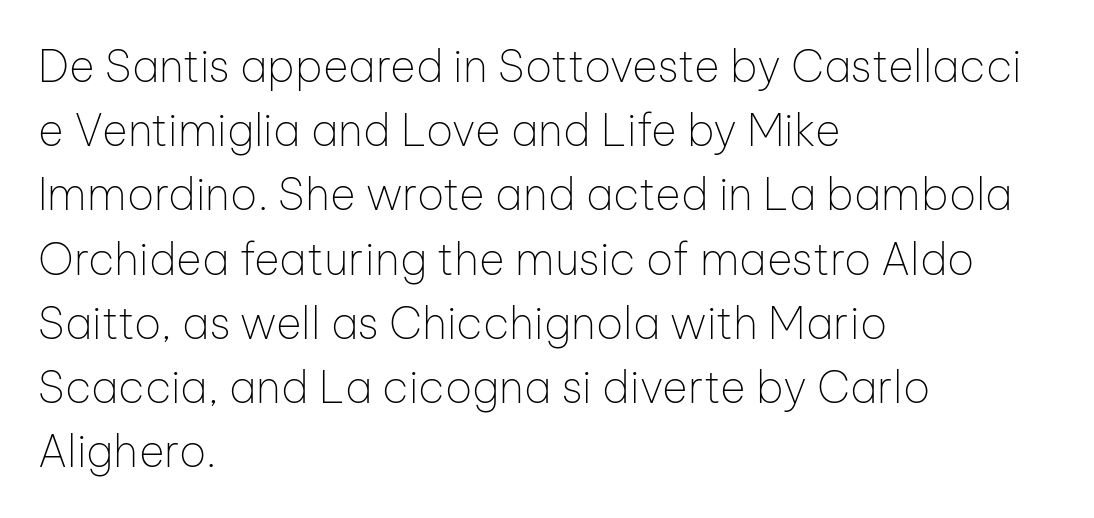
The line-height multiplier appears to be the usual default. The letters advance in unequal steps, a hallmark of proportional type. Weight: regular or lighter. The type is set solid horizontally, with unmodified tracking. Examine the stroke ends and you'll find no serifs. Any mark beneath the type? The region is blank.
